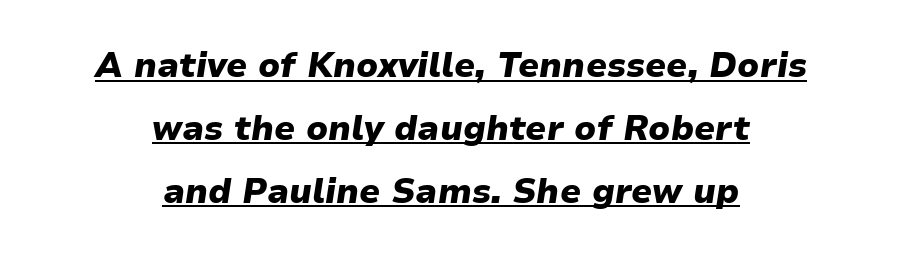
The image shows 34 px heavy type, italic (leaning right); set centered, line spacing 1.85x, normal letter spacing, underlined; low stroke contrast and a medium x-height.
